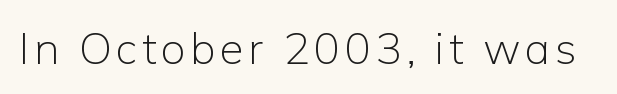
Q: Is the text bold? A: No.
Q: Is the text italic (slanted)? A: No, it is upright.
Q: Is the typeface a serif or a sans-serif typeface? A: Sans-serif.
Q: Is the text underlined? A: No.
Q: Width (condensed, normal, or wide)? A: Normal.
Q: Stroke contrast? A: Low.
Q: x-height? A: Medium.
Q: Monospaced? A: No.
